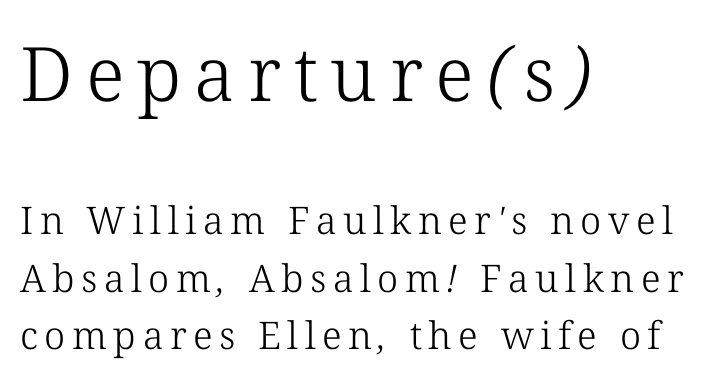
{"serif": "yes", "bold": "no", "weight": "light", "width": "normal", "stroke_contrast": "low", "x_height": "medium", "monospaced": "no", "underline": "no", "align": "left", "line_spacing": "normal", "line_spacing_ratio": 1.51, "larger_block": "first", "size_ratio": 1.97, "glyph_px": 75}
